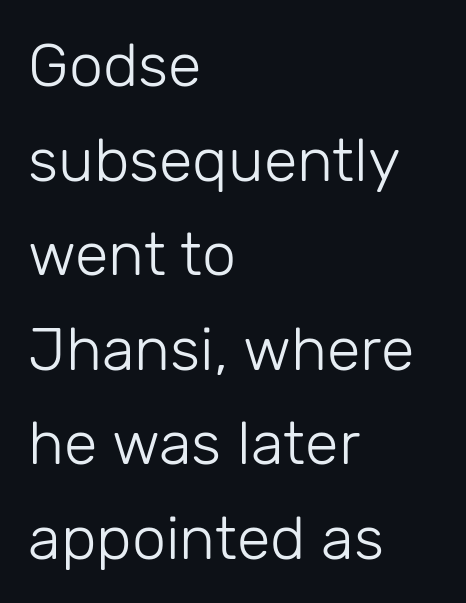
{"serif": "no", "italic": "no", "bold": "no", "weight": "light", "width": "normal", "stroke_contrast": "low", "x_height": "medium", "monospaced": "no", "underline": "no", "align": "left", "line_spacing": "normal", "line_spacing_ratio": 1.55, "letter_spacing": "normal", "letter_spacing_em": 0.0, "glyph_px": 61}
